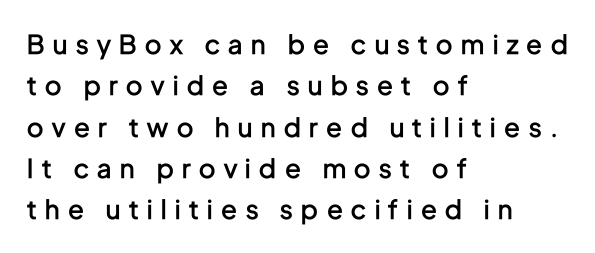
This is moderately heavy type, rendered in semibold. How are the letters spaced? Widely, with obvious added tracking. Students, observe: this is what conventionally led text looks like. The setting favours the left margin, as ordinary paragraphs usually do.
